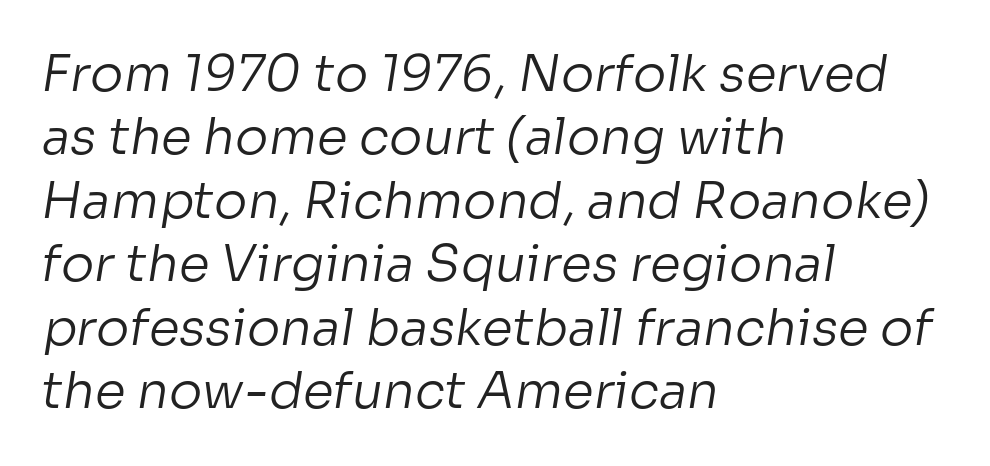
{"serif": "no", "bold": "no", "weight": "regular", "width": "normal", "stroke_contrast": "low", "x_height": "medium", "monospaced": "no", "underline": "no", "align": "left", "line_spacing": "normal", "line_spacing_ratio": 1.27, "letter_spacing": "normal", "letter_spacing_em": 0.0, "glyph_px": 50}
